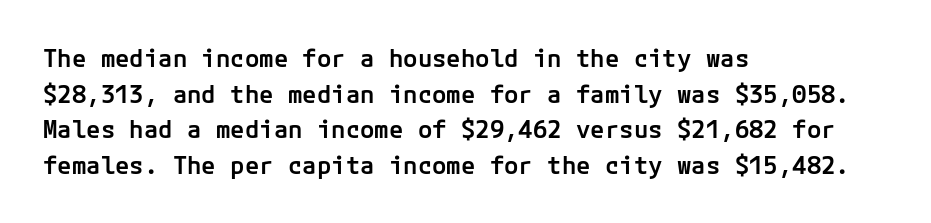
A semibold gives these letters moderate extra thickness, short of bold. Line spacing here is normal. Short note: letters normally spaced. Designer's note — italics off, roman on. A clean baseline with only descenders dipping below it. Line beginnings align vertically; line endings do not.
